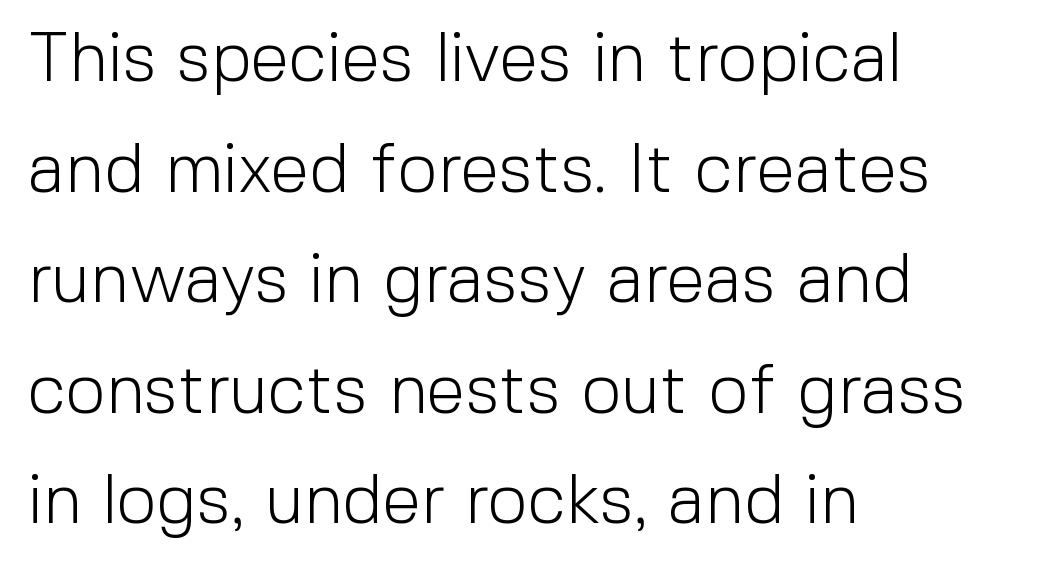
Q: Is the text bold? A: No.
Q: Is the text italic (slanted)? A: No, it is upright.
Q: Is the typeface a serif or a sans-serif typeface? A: Sans-serif.
Q: Is the text underlined? A: No.
Q: How is the paragraph aligned? A: Left-aligned.
Q: Is the spacing between letters normal or unusually wide? A: Normal.
Q: Is the spacing between lines tight, normal or loose? A: Normal.
Q: Width (condensed, normal, or wide)? A: Normal.
Q: x-height? A: Medium.
Q: Monospaced? A: No.
